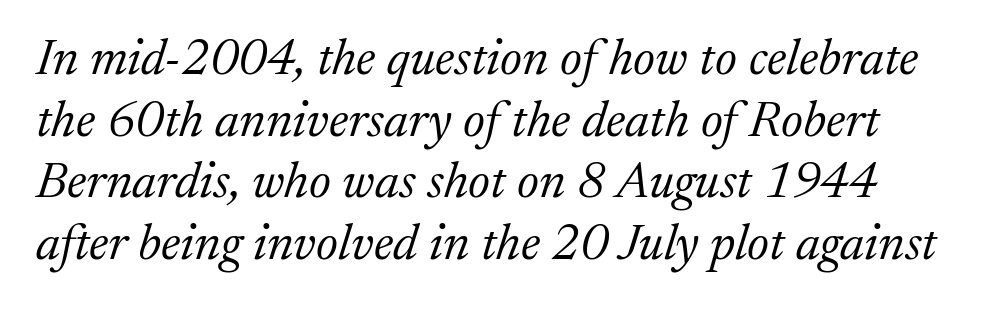
{"serif": "yes", "italic": "yes", "lean": "right", "slant_degrees": 17, "bold": "no", "weight": "light", "width": "normal", "stroke_contrast": "medium", "x_height": "medium", "monospaced": "no", "underline": "no", "line_spacing_ratio": 1.21, "letter_spacing": "normal", "letter_spacing_em": 0.0, "glyph_px": 51}
